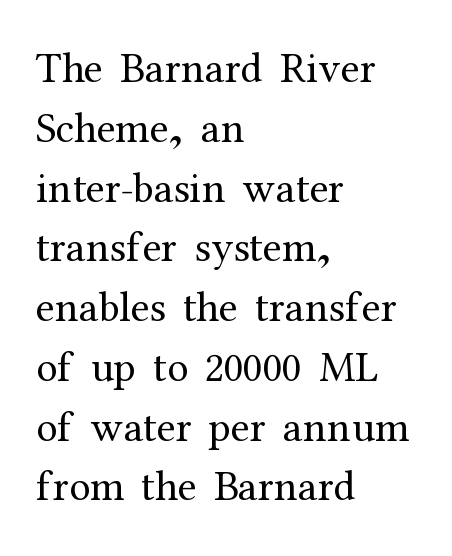
{"serif": "yes", "italic": "no", "bold": "no", "weight": "regular", "width": "normal", "stroke_contrast": "medium", "x_height": "medium", "monospaced": "no", "underline": "no", "align": "left", "line_spacing": "normal", "line_spacing_ratio": 1.39, "letter_spacing": "normal", "letter_spacing_em": 0.0, "glyph_px": 43}
